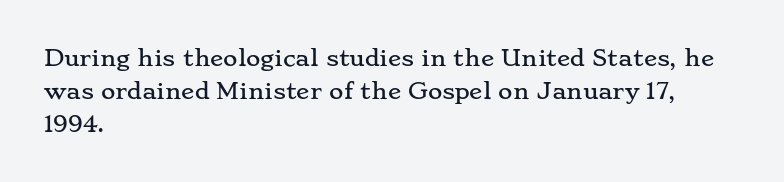
Q: Is the text italic (slanted)? A: No, it is upright.
Q: Is the text underlined? A: No.
Q: How is the paragraph aligned? A: Left-aligned.
Q: Is the spacing between letters normal or unusually wide? A: Normal.
Q: Is the spacing between lines tight, normal or loose? A: Normal.
